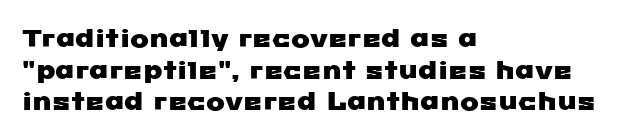
Q: Is the text underlined? A: No.
Q: How is the paragraph aligned? A: Left-aligned.
Q: Is the spacing between letters normal or unusually wide? A: Normal.
Q: Is the spacing between lines tight, normal or loose? A: Normal.
